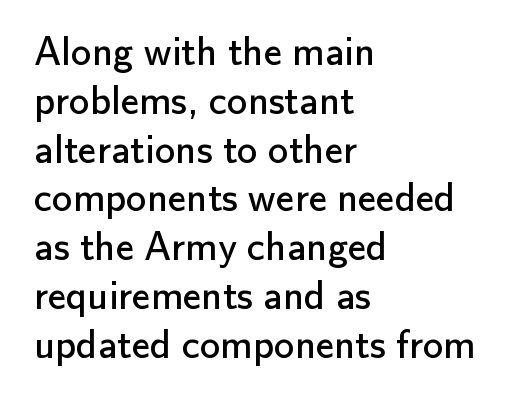
Bare-footed words on every line. All the whitespace from short lines collects on the right. The type is set solid horizontally, with unmodified tracking. Nothing sits at the stroke ends, so this counts as sans-serif. Spacing verdict: proportional, widths tailored to each character. The face looks like a standard text weight, possibly lighter.
